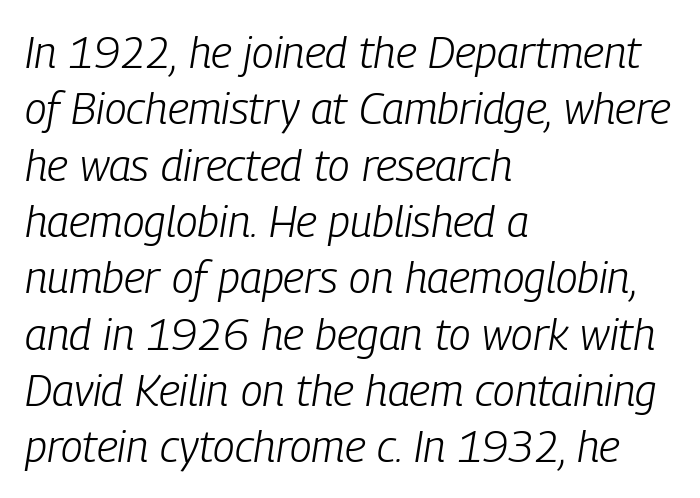
Q: Is the text bold? A: No.
Q: Is the text italic (slanted)? A: Yes, it leans right by about 9 degrees.
Q: Is the text underlined? A: No.
Q: How is the paragraph aligned? A: Left-aligned.
Q: Is the spacing between letters normal or unusually wide? A: Normal.
Q: Is the spacing between lines tight, normal or loose? A: Normal.
Q: Width (condensed, normal, or wide)? A: Condensed.
Q: Stroke contrast? A: Low.
Q: x-height? A: Medium.
Q: Monospaced? A: No.
